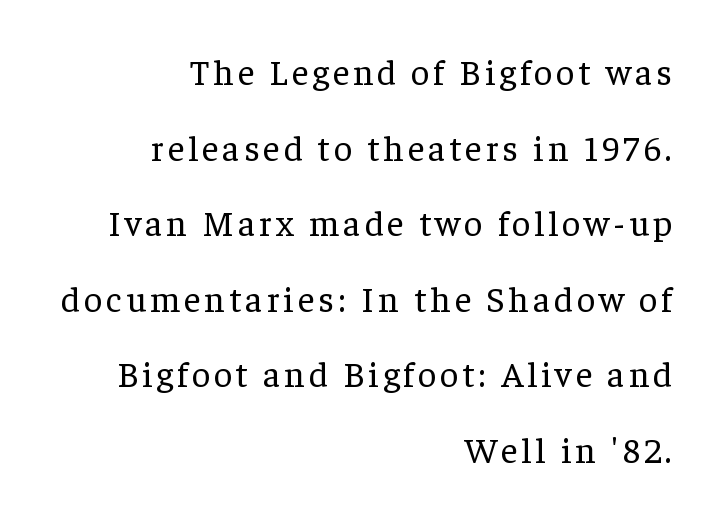
{"serif": "yes", "italic": "no", "bold": "no", "weight": "regular", "width": "normal", "stroke_contrast": "low", "x_height": "medium", "monospaced": "no", "underline": "no", "align": "right", "line_spacing": "loose", "line_spacing_ratio": 2.1, "glyph_px": 36}
